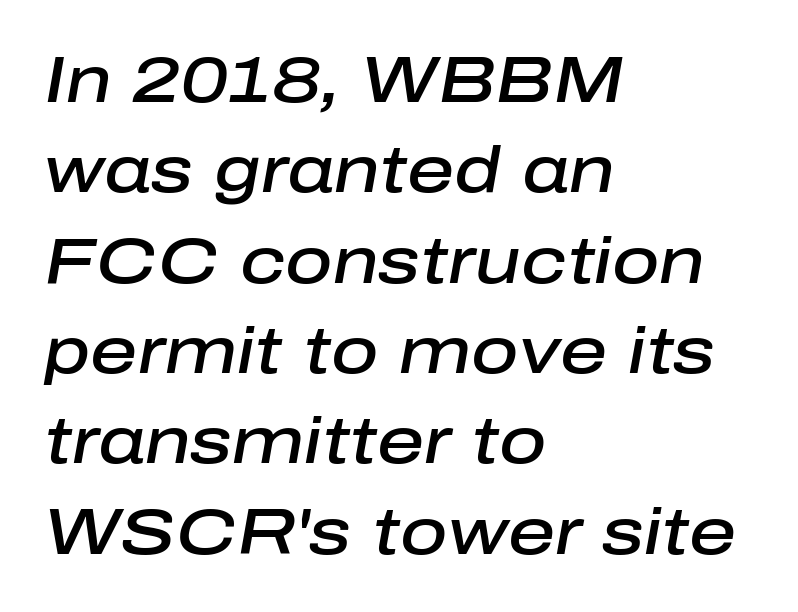
The image shows 65 px semibold type, italic (leaning right); set left-aligned, normal line spacing (1.39x), normal letter spacing, not underlined; low stroke contrast and a medium x-height.
